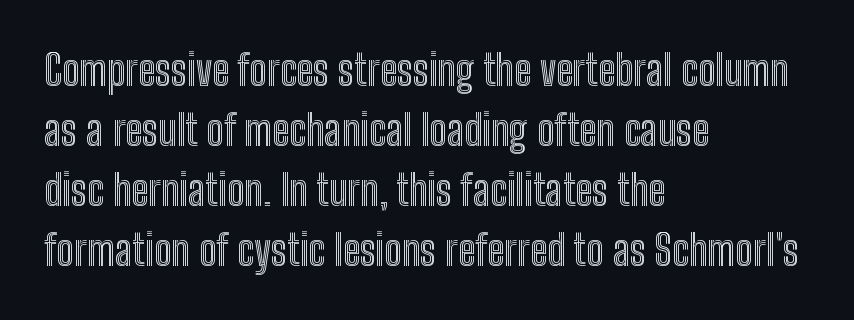
Q: Is the text italic (slanted)? A: No, it is upright.
Q: Is the text underlined? A: No.
Q: How is the paragraph aligned? A: Left-aligned.
Q: Is the spacing between letters normal or unusually wide? A: Normal.
Q: Is the spacing between lines tight, normal or loose? A: Normal.
Q: Width (condensed, normal, or wide)? A: Condensed.
Q: x-height? A: Medium.
Q: Monospaced? A: No.
